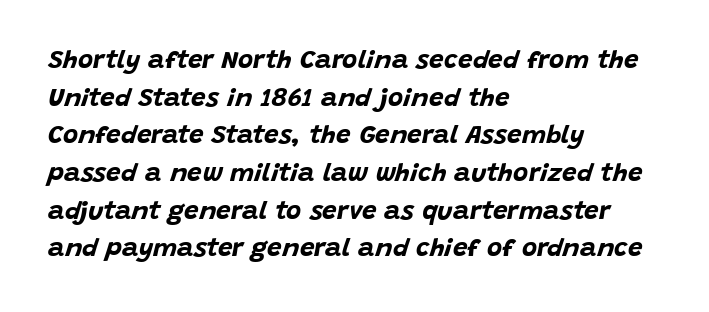
Beneath every word, the page is bare. A full-strength bold gives these letters their thick strokes. Tracking here is standard; glyphs follow each other at the usual distance. The leading is moderate, giving the passage an even texture. Slanted lettering throughout.
